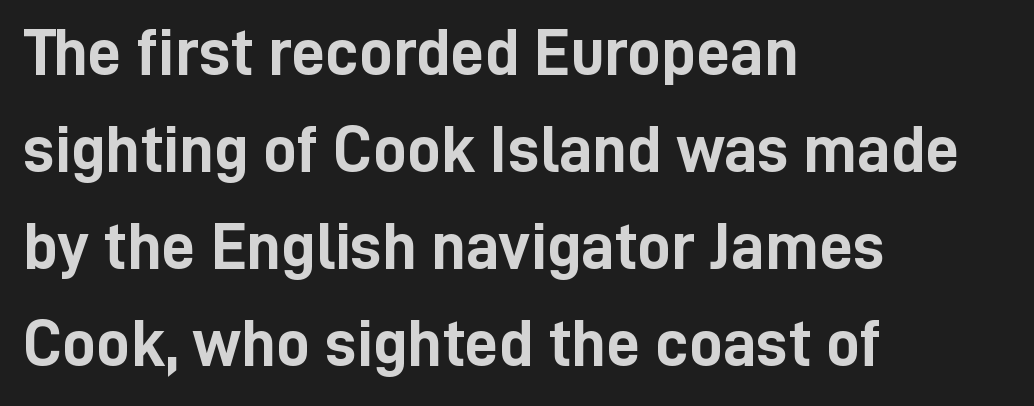
The image shows 67 px semibold, condensed sans-serif type, upright; set left-aligned, normal line spacing (1.45x), normal letter spacing, not underlined; low stroke contrast and a medium x-height.
